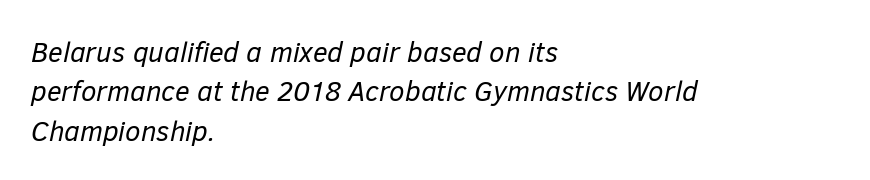
The image shows 28 px regular-weight type, italic (leaning right); set left-aligned, normal line spacing (1.41x), normal letter spacing, not underlined; low stroke contrast and a medium x-height.
